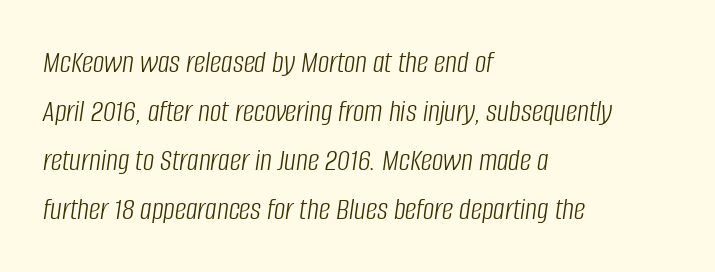
{"italic": "yes", "lean": "right", "slant_degrees": 8, "bold": "no", "weight": "light", "width": "condensed", "stroke_contrast": "low", "x_height": "large", "monospaced": "no", "underline": "no", "align": "left", "line_spacing": "normal", "line_spacing_ratio": 1.53, "letter_spacing": "normal", "letter_spacing_em": 0.0, "glyph_px": 32}
